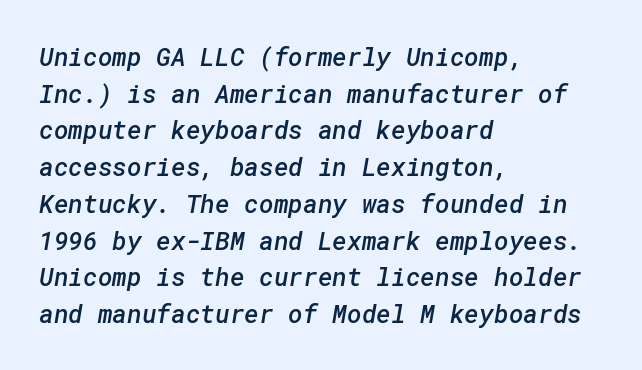
The image shows 25 px text type; set left-aligned, normal line spacing (1.47x), normal letter spacing, not underlined.
